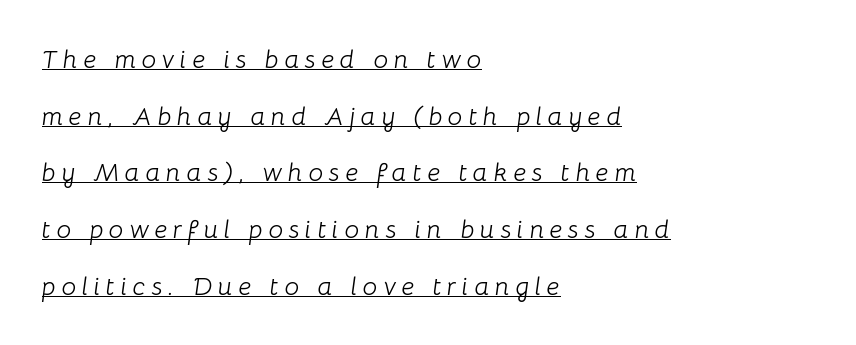
In designer terms, the underline attribute is active on this setting. Where is the straight margin? On the left. Leading is clearly above the norm, producing a sparse column. Stems here are at most as thick as an everyday book face. In terms of letterspacing, this is a distinctly airy, spread setting. These lines were composed using italics.
